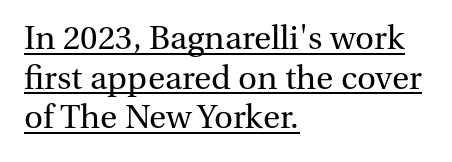
{"serif": "yes", "italic": "no", "bold": "no", "weight": "regular", "width": "normal", "stroke_contrast": "medium", "x_height": "medium", "monospaced": "no", "underline": "yes", "align": "left", "line_spacing_ratio": 1.2, "letter_spacing": "normal", "letter_spacing_em": 0.0, "glyph_px": 33}
